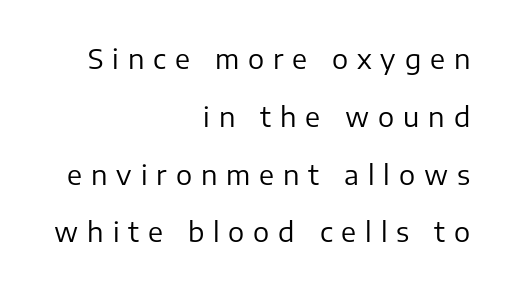
Q: Is the text bold? A: No.
Q: Is the text italic (slanted)? A: No, it is upright.
Q: Is the text underlined? A: No.
Q: How is the paragraph aligned? A: Right-aligned.
Q: Is the spacing between letters normal or unusually wide? A: Unusually wide.
Q: Is the spacing between lines tight, normal or loose? A: Loose.
